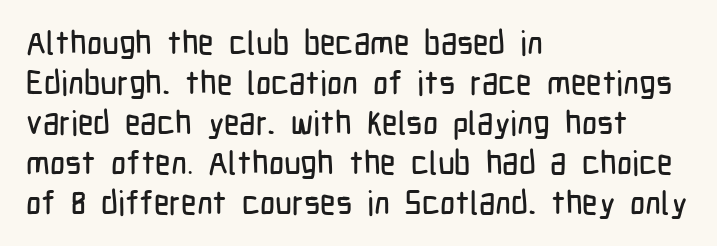
When letters stand straight like this, we call the style roman or upright. Unlike a traditional serif, this face leaves its strokes unadorned. The rendering uses natural spacing where letterforms have individual widths. Horizontal alignment here is leftward, the default for most running prose. Plain, unruled lines of type.
